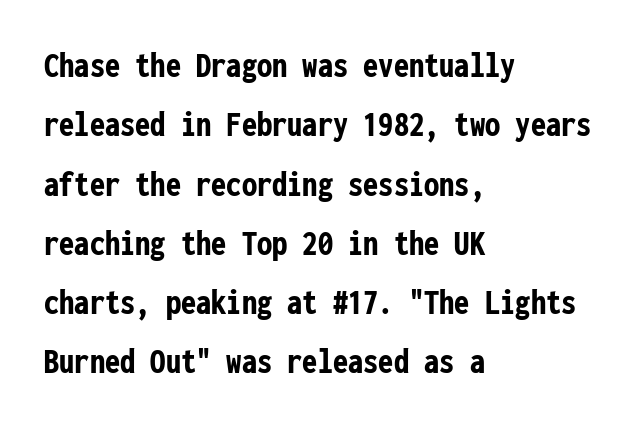
Q: Is the text bold? A: Yes.
Q: Is the text italic (slanted)? A: No, it is upright.
Q: Is the typeface a serif or a sans-serif typeface? A: Sans-serif.
Q: Is the text underlined? A: No.
Q: How is the paragraph aligned? A: Left-aligned.
Q: Is the spacing between letters normal or unusually wide? A: Normal.
Q: Is the spacing between lines tight, normal or loose? A: Normal.
Q: Width (condensed, normal, or wide)? A: Condensed.
Q: Stroke contrast? A: Low.
Q: x-height? A: Medium.
Q: Monospaced? A: Yes.
